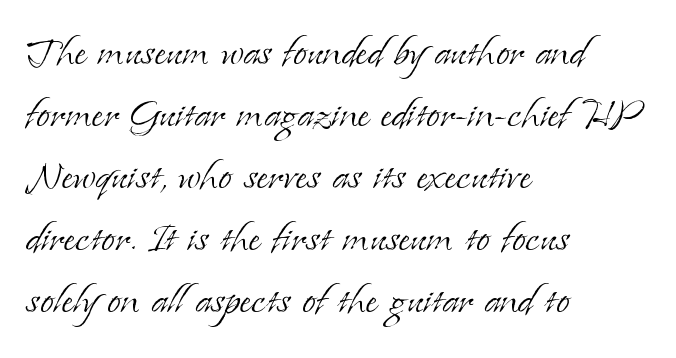
{"serif": "yes", "bold": "no", "weight": "light", "width": "normal", "stroke_contrast": "low", "x_height": "small", "monospaced": "no", "underline": "no", "align": "left", "line_spacing_ratio": 1.24, "letter_spacing": "normal", "letter_spacing_em": 0.0, "glyph_px": 50}
